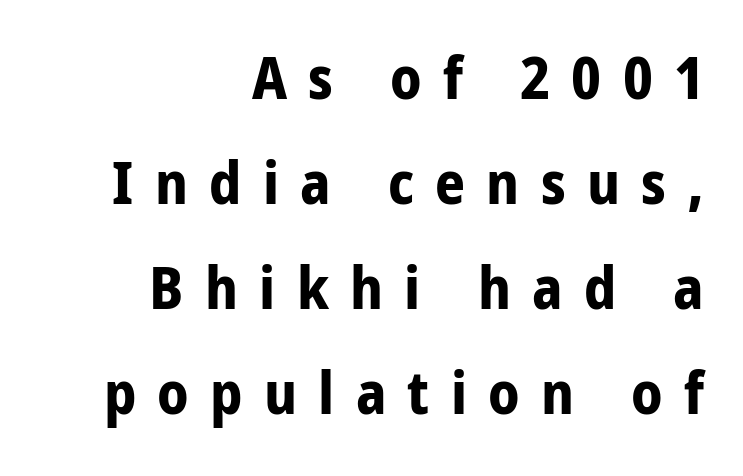
In terms of letterform style, serifs are entirely absent. Someone cranked the tracking dial way up on this one. You could not count columns in this text — the font is proportionally spaced. Any mark beneath the type? The region is blank.
